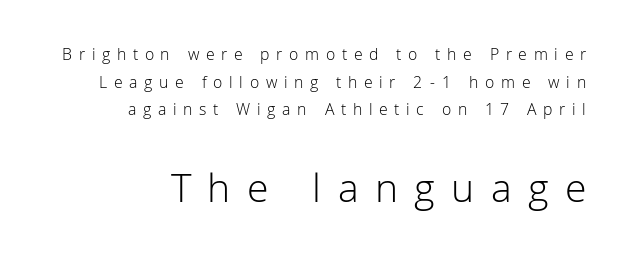
The image shows 42 px light sans-serif type, upright; set right-aligned, normal line spacing (1.63x), unusually wide letter spacing (+0.39 em), not underlined; the second (bottom) block is 2.47x larger; low stroke contrast and a medium x-height.
